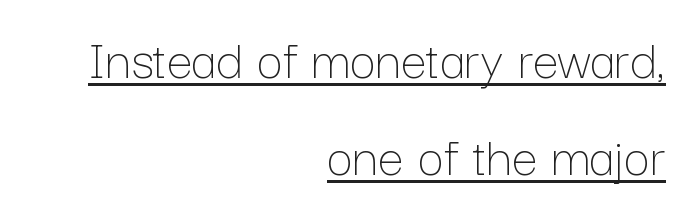
In CSS terms this would be text-align: right. The font is comparable to plain body text, perhaps lighter. Baseline-to-baseline distance is the conventional proportion of letter height. Looks like regular typesetting: each glyph gets only the width it needs.
